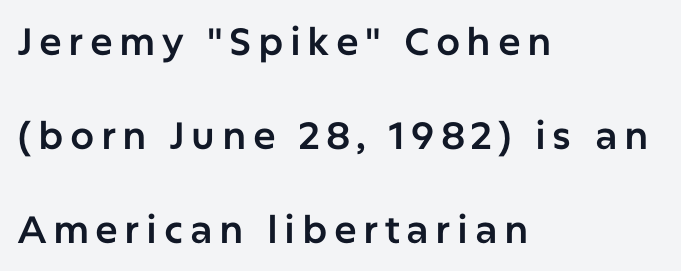
This is the regular roman posture of the typeface. Any mark beneath the type? The region is blank. The face used here is proportionally spaced, like ordinary book or web type. If you drew a ruler down the left edge, every line would touch it.
